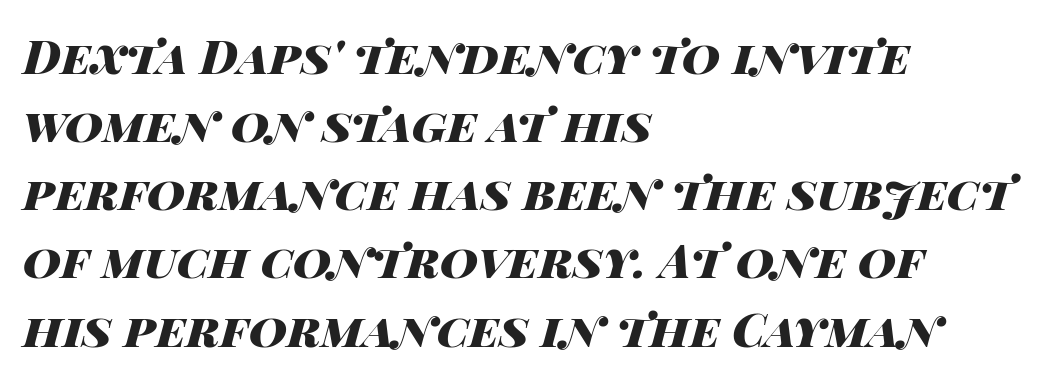
Q: Is the text bold? A: Yes.
Q: Is the text italic (slanted)? A: Yes, it leans right by about 14 degrees.
Q: Is the text underlined? A: No.
Q: How is the paragraph aligned? A: Left-aligned.
Q: Is the spacing between letters normal or unusually wide? A: Normal.
Q: Is the spacing between lines tight, normal or loose? A: Normal.
Q: Width (condensed, normal, or wide)? A: Wide.
Q: Stroke contrast? A: High.
Q: x-height? A: Large.
Q: Monospaced? A: No.
